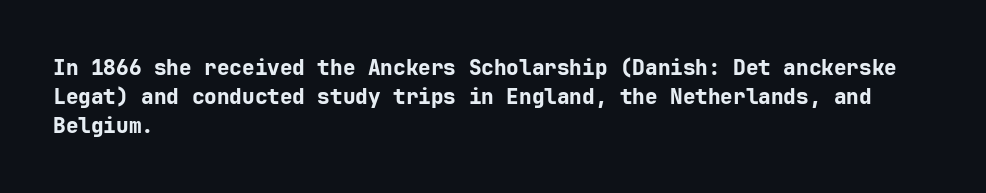
Leftover space on each line is placed entirely after the last word. The baseline area is clear. Tracking value appears to be zero — textbook default spacing. Is the type bold? Yes — the strokes are clearly thick and heavy.
